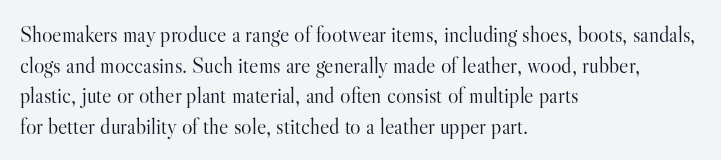
{"italic": "no", "bold": "no", "underline": "no", "align": "left", "line_spacing": "normal", "line_spacing_ratio": 1.39, "letter_spacing": "normal", "letter_spacing_em": 0.0, "glyph_px": 22}
